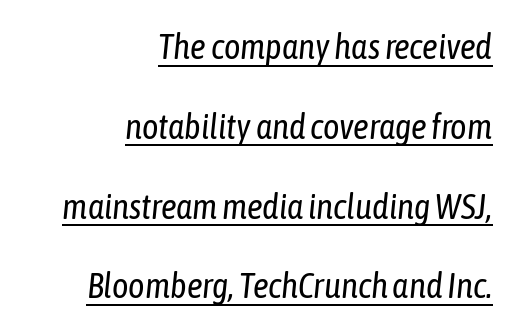
{"italic": "yes", "lean": "right", "slant_degrees": 6, "bold": "no", "weight": "regular", "width": "condensed", "stroke_contrast": "low", "x_height": "medium", "monospaced": "no", "underline": "yes", "align": "right", "line_spacing": "loose", "line_spacing_ratio": 2.28, "letter_spacing": "normal", "letter_spacing_em": 0.0, "glyph_px": 35}
